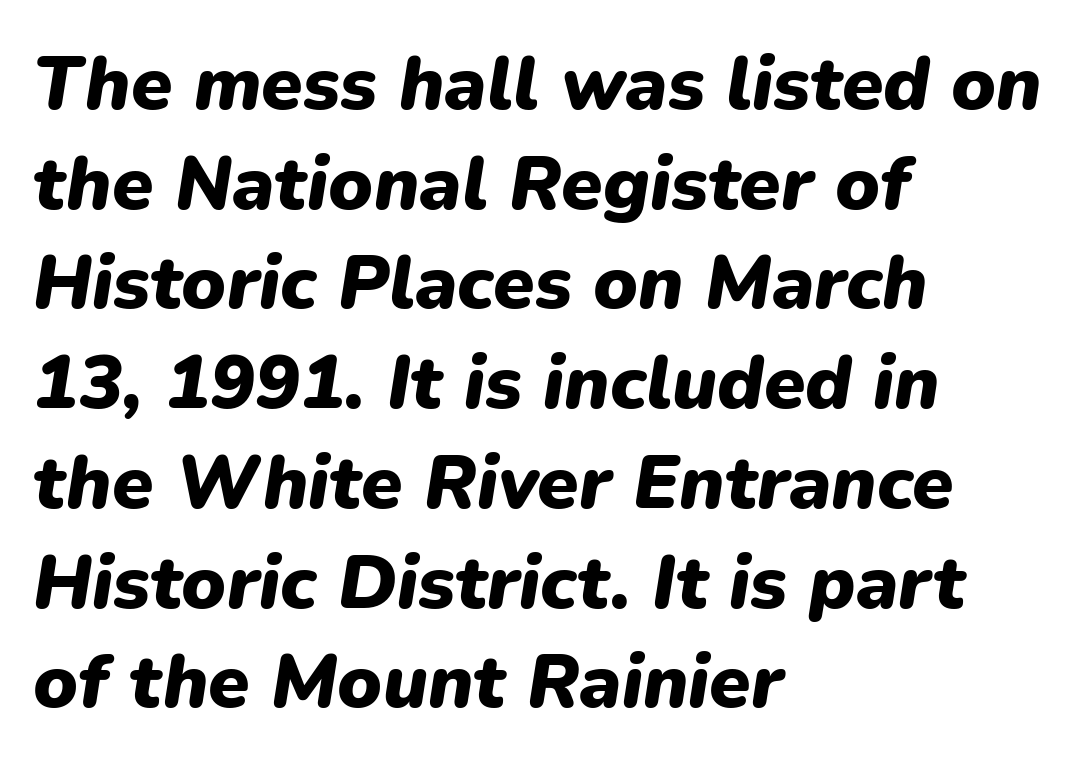
The image shows 75 px heavy type, italic (leaning right); set left-aligned, normal line spacing (1.33x), normal letter spacing, not underlined; low stroke contrast and a medium x-height.
